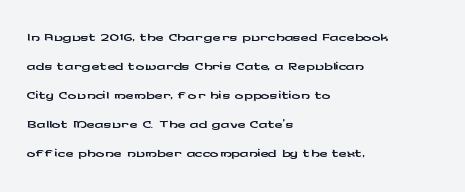
{"italic": "no", "underline": "no", "align": "left", "line_spacing": "normal", "line_spacing_ratio": 1.32, "letter_spacing": "normal", "letter_spacing_em": 0.0, "glyph_px": 22}
